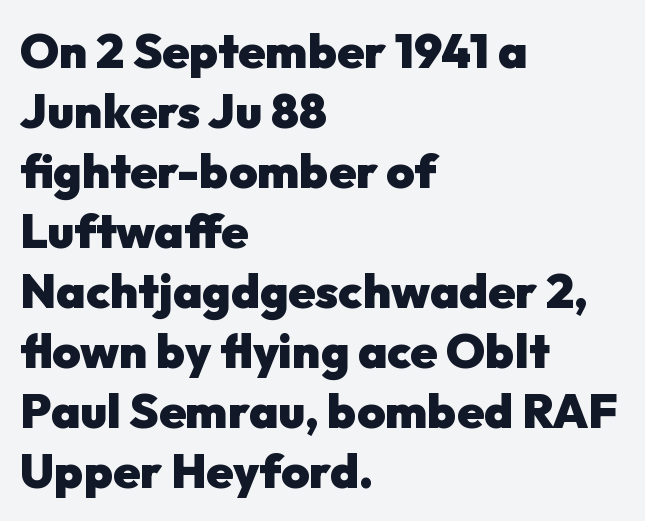
{"serif": "no", "italic": "no", "bold": "yes", "weight": "heavy", "width": "normal", "stroke_contrast": "low", "x_height": "medium", "monospaced": "no", "underline": "no", "align": "left", "line_spacing": "normal", "line_spacing_ratio": 1.25, "letter_spacing": "normal", "letter_spacing_em": 0.0, "glyph_px": 48}
